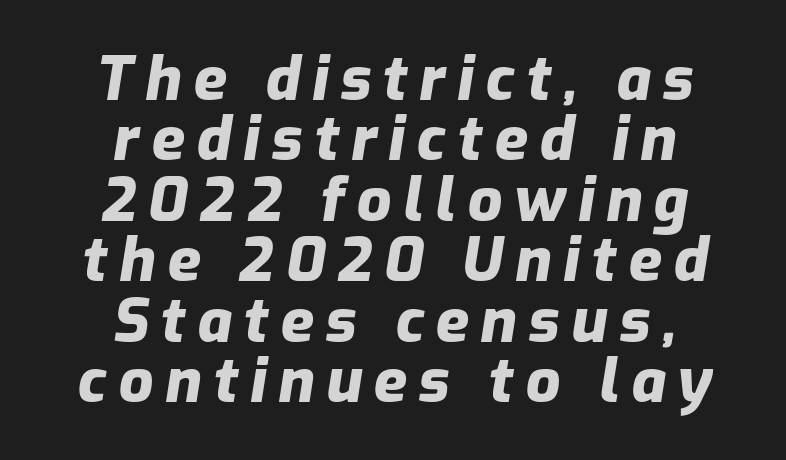
{"italic": "yes", "lean": "right", "slant_degrees": 9, "bold": "yes", "weight": "heavy", "width": "normal", "stroke_contrast": "low", "x_height": "medium", "monospaced": "no", "underline": "no", "align": "center", "line_spacing": "tight", "line_spacing_ratio": 0.99, "glyph_px": 61}
